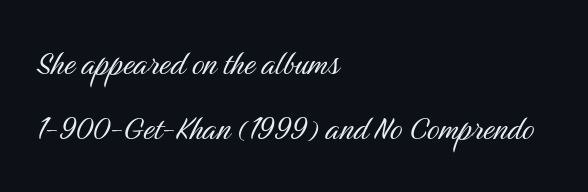
{"serif": "no", "bold": "no", "weight": "light", "width": "condensed", "stroke_contrast": "medium", "x_height": "medium", "monospaced": "no", "underline": "no", "align": "left", "line_spacing": "normal", "line_spacing_ratio": 1.67, "letter_spacing": "normal", "letter_spacing_em": 0.0, "glyph_px": 39}
